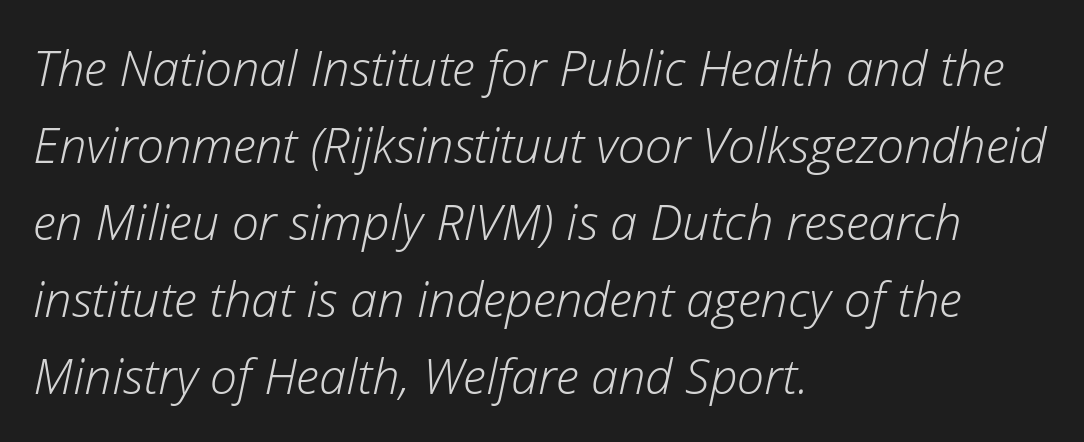
Q: Is the text bold? A: No.
Q: Is the text italic (slanted)? A: Yes, it leans right by about 12 degrees.
Q: Is the text underlined? A: No.
Q: How is the paragraph aligned? A: Left-aligned.
Q: Is the spacing between letters normal or unusually wide? A: Normal.
Q: Is the spacing between lines tight, normal or loose? A: Normal.
Q: Width (condensed, normal, or wide)? A: Normal.
Q: Stroke contrast? A: Low.
Q: x-height? A: Medium.
Q: Monospaced? A: No.
